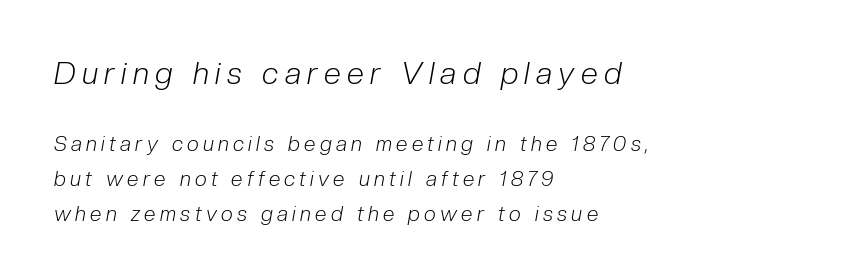
The image shows 31 px light, condensed type, italic (leaning right); set left-aligned, normal line spacing (1.67x), unusually wide letter spacing (+0.21 em), not underlined; the first (top) block is 1.48x larger; low stroke contrast and a medium x-height.
